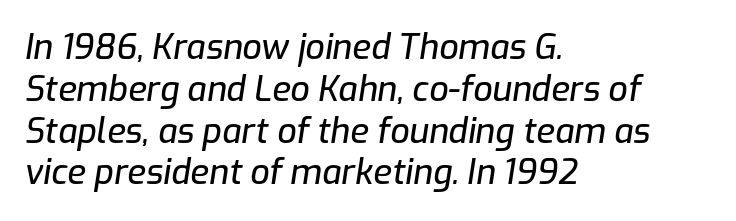
This sample has the flowing, uneven cadence of proportional lettering. Nobody drew a line under any word here. Does the lettering tilt? It does — this is italic. The tracking reads as untouched default to a designer's eye.
